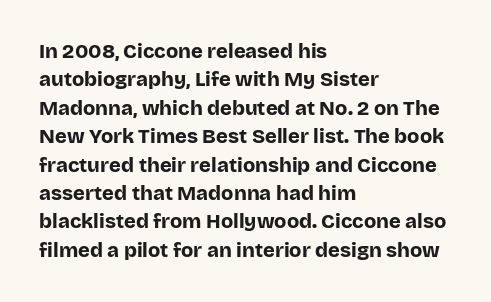
Q: Is the text bold? A: Yes.
Q: Is the text italic (slanted)? A: No, it is upright.
Q: Is the text underlined? A: No.
Q: How is the paragraph aligned? A: Left-aligned.
Q: Is the spacing between letters normal or unusually wide? A: Normal.
Q: Is the spacing between lines tight, normal or loose? A: Normal.
